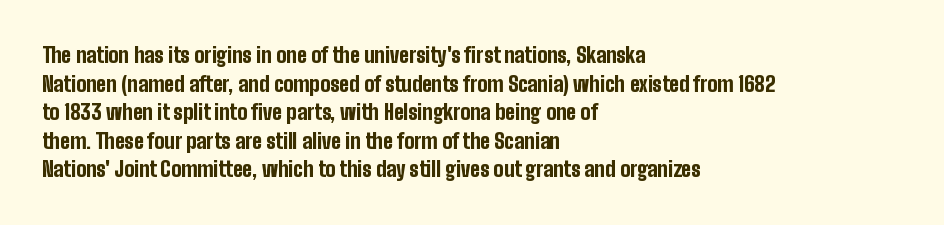
Q: Is the text bold? A: Yes.
Q: Is the text italic (slanted)? A: No, it is upright.
Q: Is the text underlined? A: No.
Q: How is the paragraph aligned? A: Left-aligned.
Q: Is the spacing between letters normal or unusually wide? A: Normal.
Q: Is the spacing between lines tight, normal or loose? A: Normal.
